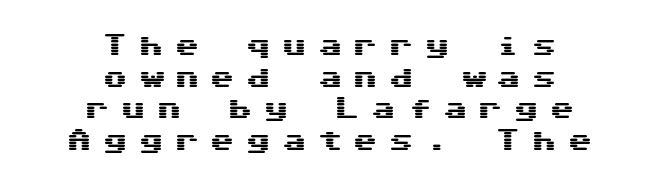
{"italic": "no", "underline": "no", "align": "center", "line_spacing": "normal", "line_spacing_ratio": 1.27, "letter_spacing": "wide", "letter_spacing_em": 0.43, "glyph_px": 25}
